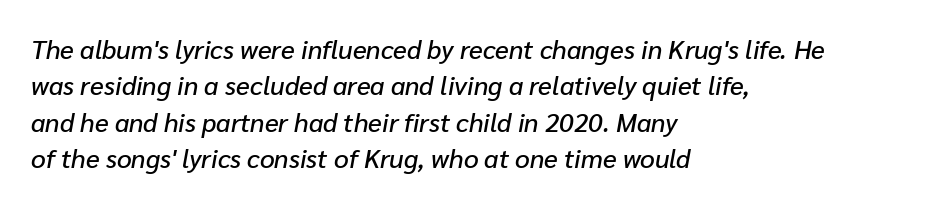
Q: Is the text italic (slanted)? A: Yes, it leans right by about 10 degrees.
Q: Is the text underlined? A: No.
Q: How is the paragraph aligned? A: Left-aligned.
Q: Is the spacing between letters normal or unusually wide? A: Normal.
Q: Is the spacing between lines tight, normal or loose? A: Normal.
